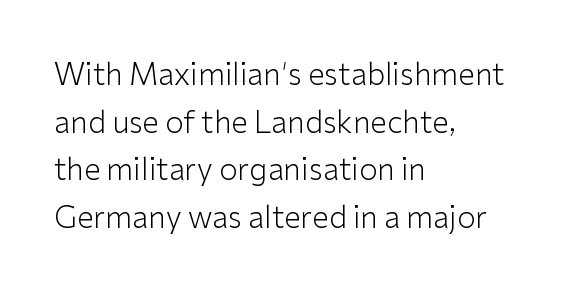
This sample keeps an unexceptional amount of space between lines. The line texture is even and compact thanks to regular tracking. Only glyphs here, with clear space below each row. Weight class: somewhere from thin through regular. The letters stand upright; this is a roman face. The lines are quadded left.
